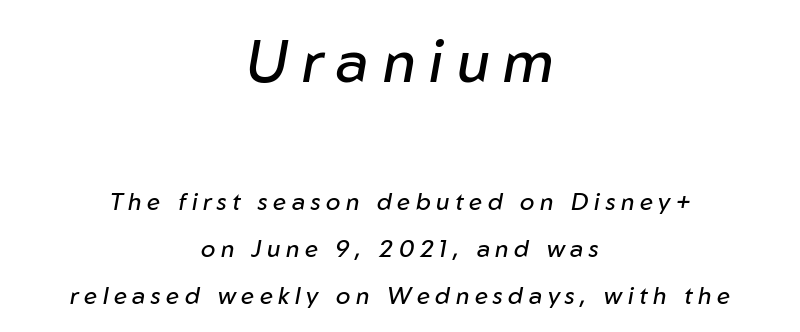
Q: Is the text bold? A: No.
Q: Is the text italic (slanted)? A: Yes, it leans right by about 10 degrees.
Q: Is the text underlined? A: No.
Q: How is the paragraph aligned? A: Centered.
Q: Is the spacing between letters normal or unusually wide? A: Unusually wide.
Q: Is the spacing between lines tight, normal or loose? A: Loose.
Q: Which block of text is set in a larger size, the first (top) or the second (bottom)? A: The first (top) one.
Q: Width (condensed, normal, or wide)? A: Normal.
Q: Stroke contrast? A: Low.
Q: x-height? A: Medium.
Q: Monospaced? A: No.
